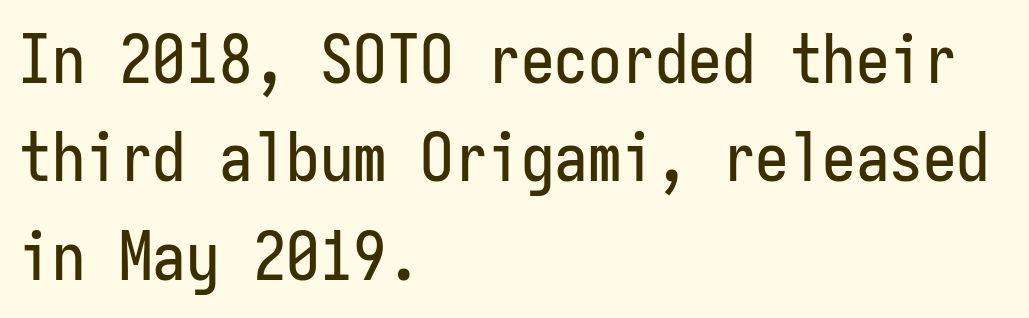
Descenders hang freely into open space. These lines stack with their left ends in a neat column. To sum up the face: it is a sans, with no serifs. Here the glyphs are tracked normally, forming tight word shapes.
